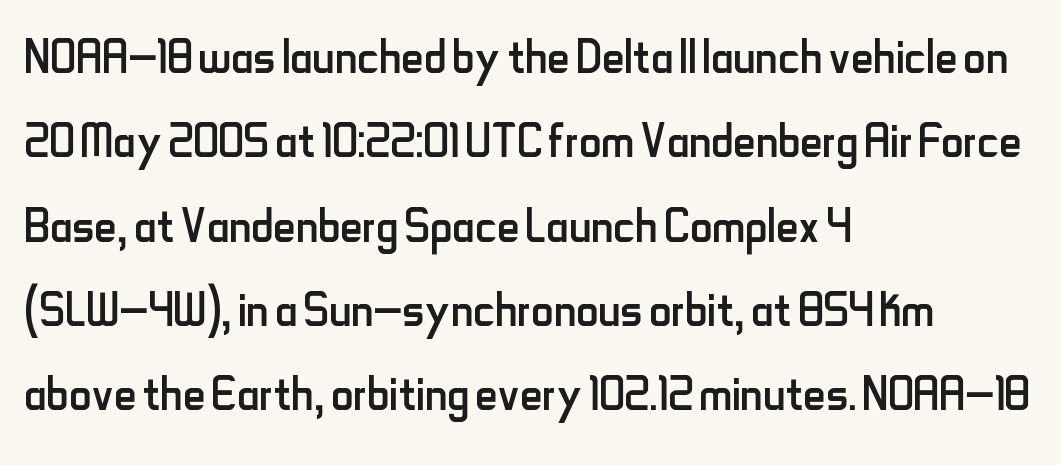
Q: Is the text bold? A: No.
Q: Is the text italic (slanted)? A: No, it is upright.
Q: Is the typeface a serif or a sans-serif typeface? A: Sans-serif.
Q: Is the text underlined? A: No.
Q: How is the paragraph aligned? A: Left-aligned.
Q: Is the spacing between letters normal or unusually wide? A: Normal.
Q: Is the spacing between lines tight, normal or loose? A: Normal.
Q: Width (condensed, normal, or wide)? A: Condensed.
Q: Stroke contrast? A: Low.
Q: x-height? A: Small.
Q: Monospaced? A: No.
